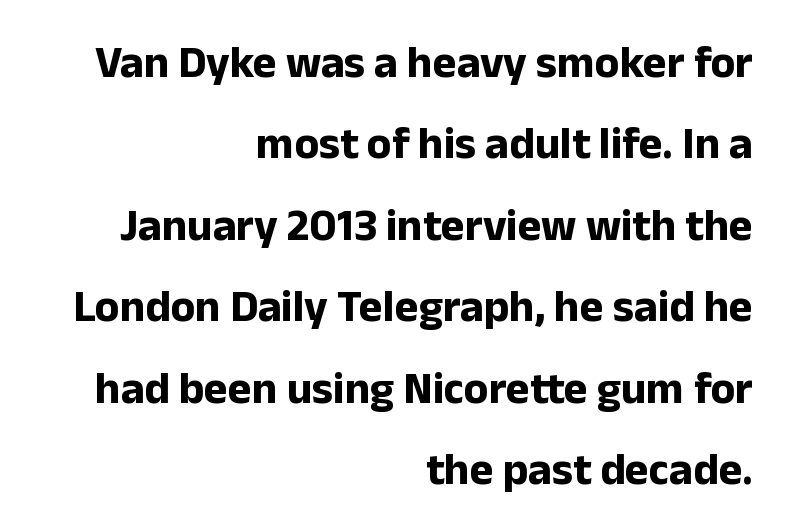
{"serif": "no", "italic": "no", "bold": "yes", "weight": "bold", "width": "normal", "stroke_contrast": "low", "x_height": "medium", "monospaced": "no", "underline": "no", "align": "right", "line_spacing_ratio": 1.81, "letter_spacing": "normal", "letter_spacing_em": 0.0, "glyph_px": 45}
